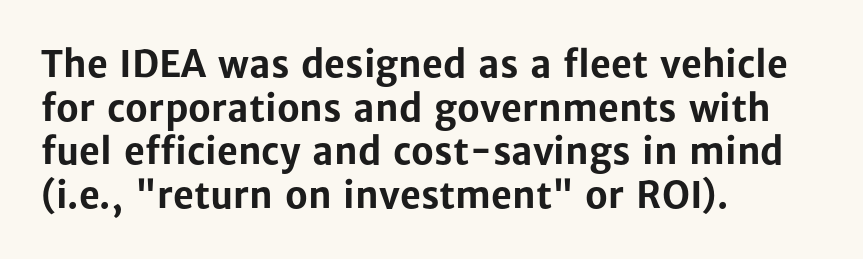
The image shows 36 px bold sans-serif type, upright; set left-aligned, line spacing 1.21x, normal letter spacing, not underlined; low stroke contrast and a medium x-height.
